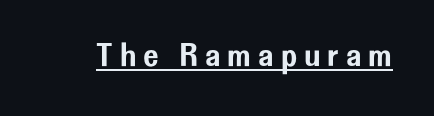
{"serif": "no", "italic": "no", "width": "normal", "stroke_contrast": "low", "x_height": "medium", "monospaced": "no", "underline": "yes", "letter_spacing": "wide", "letter_spacing_em": 0.21, "glyph_px": 33}
